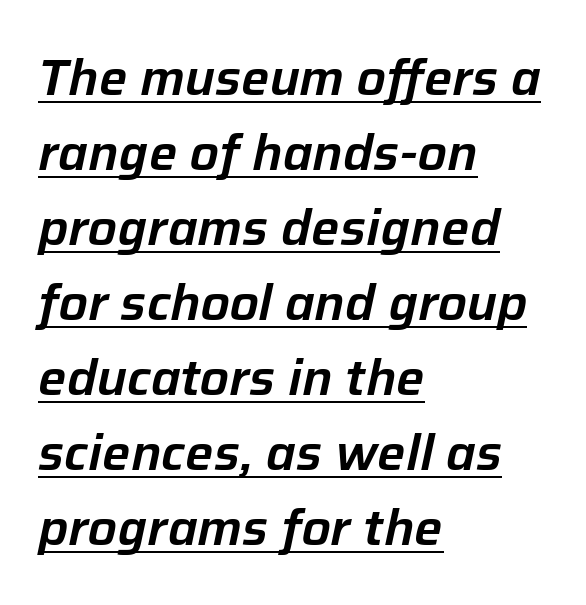
The image shows 50 px text type, italic (leaning right); set left-aligned, normal line spacing (1.5x), normal letter spacing, underlined; low stroke contrast and a medium x-height.
